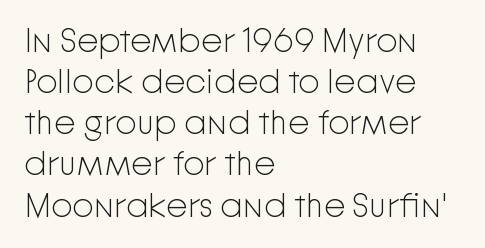
Q: Is the text bold? A: No.
Q: Is the text italic (slanted)? A: No, it is upright.
Q: Is the typeface a serif or a sans-serif typeface? A: Sans-serif.
Q: Is the text underlined? A: No.
Q: How is the paragraph aligned? A: Left-aligned.
Q: Is the spacing between letters normal or unusually wide? A: Normal.
Q: Width (condensed, normal, or wide)? A: Normal.
Q: Stroke contrast? A: Low.
Q: x-height? A: Medium.
Q: Monospaced? A: No.
